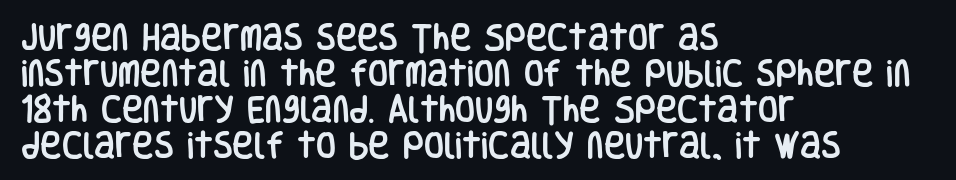
{"serif": "no", "italic": "no", "width": "condensed", "stroke_contrast": "low", "x_height": "large", "monospaced": "no", "underline": "no", "align": "left", "line_spacing_ratio": 1.24, "letter_spacing": "normal", "letter_spacing_em": 0.0, "glyph_px": 29}
